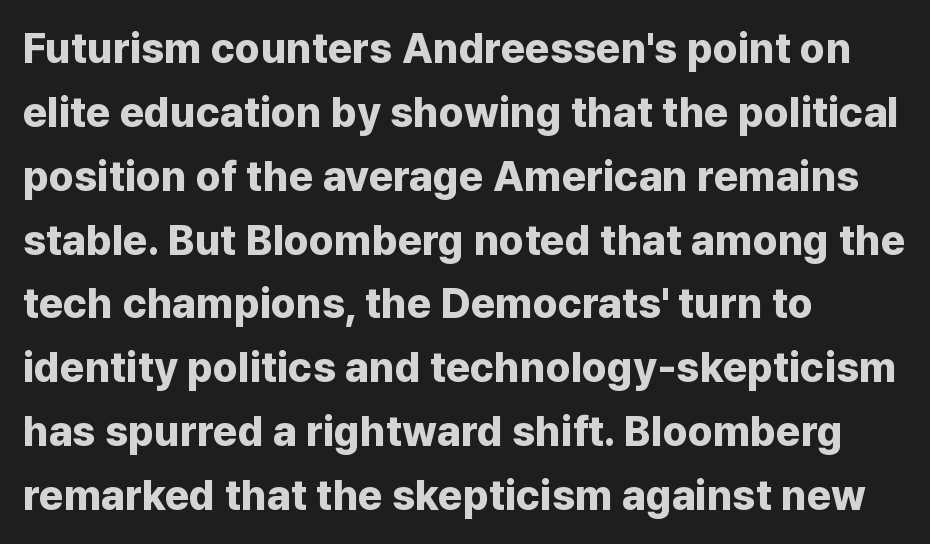
Does the type have serifs? No, each stem ends abruptly. The words here are not underlined. Line beginnings align vertically; line endings do not. These lines are rendered in a variable-pitch font.
